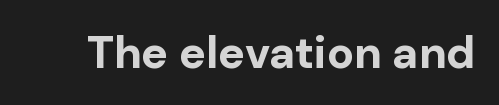
Q: Is the text bold? A: Yes.
Q: Is the text italic (slanted)? A: No, it is upright.
Q: Is the typeface a serif or a sans-serif typeface? A: Sans-serif.
Q: Is the text underlined? A: No.
Q: Is the spacing between letters normal or unusually wide? A: Normal.
Q: Width (condensed, normal, or wide)? A: Normal.
Q: Stroke contrast? A: Low.
Q: x-height? A: Medium.
Q: Monospaced? A: No.
